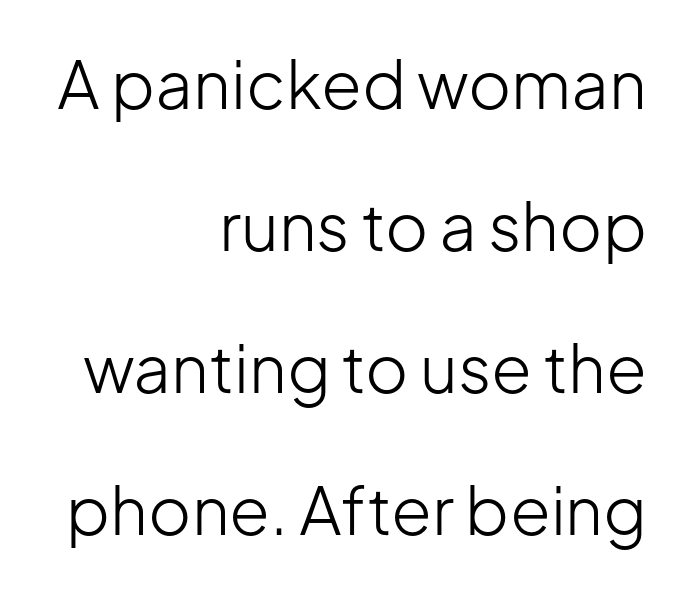
Q: Is the text bold? A: No.
Q: Is the text italic (slanted)? A: No, it is upright.
Q: Is the typeface a serif or a sans-serif typeface? A: Sans-serif.
Q: Is the text underlined? A: No.
Q: How is the paragraph aligned? A: Right-aligned.
Q: Is the spacing between letters normal or unusually wide? A: Normal.
Q: Is the spacing between lines tight, normal or loose? A: Loose.
Q: Width (condensed, normal, or wide)? A: Normal.
Q: Stroke contrast? A: Low.
Q: x-height? A: Medium.
Q: Monospaced? A: No.
